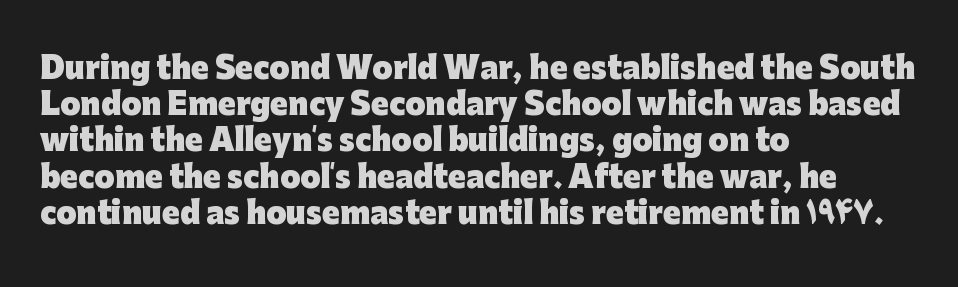
Q: Is the text bold? A: Yes.
Q: Is the text italic (slanted)? A: No, it is upright.
Q: Is the typeface a serif or a sans-serif typeface? A: Sans-serif.
Q: Is the text underlined? A: No.
Q: How is the paragraph aligned? A: Left-aligned.
Q: Is the spacing between letters normal or unusually wide? A: Normal.
Q: Is the spacing between lines tight, normal or loose? A: Normal.
Q: Width (condensed, normal, or wide)? A: Normal.
Q: Stroke contrast? A: Low.
Q: x-height? A: Medium.
Q: Monospaced? A: No.
